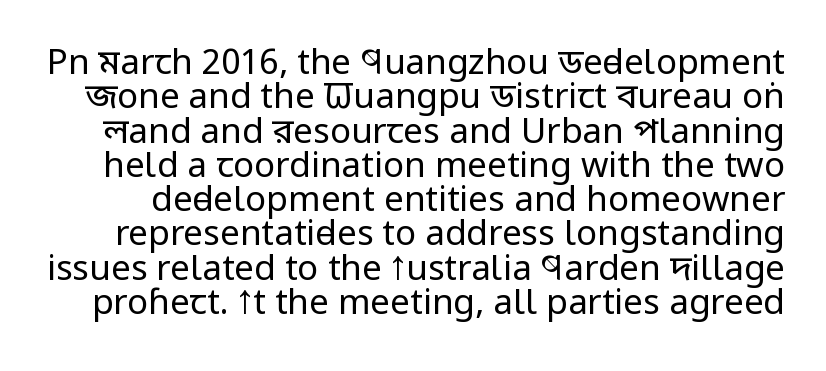
Compared with a typical body face, this is equally light or lighter still. Grotesque or geometric, the face here clearly has no serifs. Is there much room between lines? No — they nearly touch. These lines are rendered in a variable-pitch font. This is the regular roman posture of the typeface.
